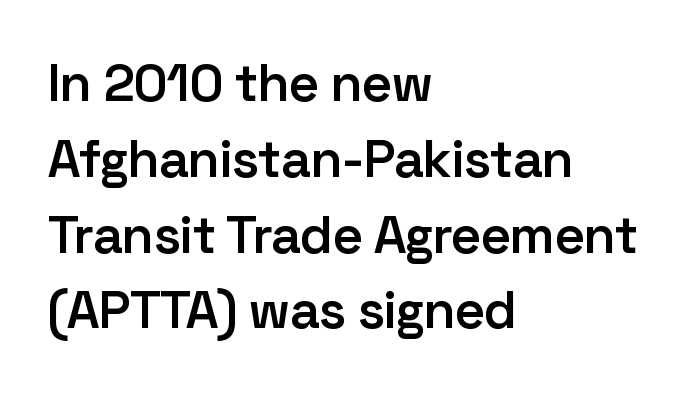
{"serif": "no", "italic": "no", "bold": "semi", "weight": "semibold", "width": "normal", "stroke_contrast": "low", "x_height": "medium", "monospaced": "no", "underline": "no", "align": "left", "line_spacing": "normal", "line_spacing_ratio": 1.43, "letter_spacing": "normal", "letter_spacing_em": 0.0, "glyph_px": 53}
